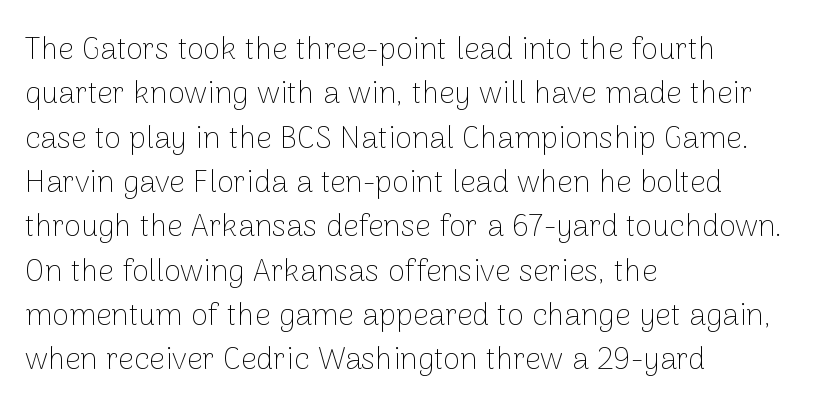
Q: Is the text bold? A: No.
Q: Is the text italic (slanted)? A: No, it is upright.
Q: Is the typeface a serif or a sans-serif typeface? A: Sans-serif.
Q: Is the text underlined? A: No.
Q: How is the paragraph aligned? A: Left-aligned.
Q: Is the spacing between letters normal or unusually wide? A: Normal.
Q: Is the spacing between lines tight, normal or loose? A: Normal.
Q: Width (condensed, normal, or wide)? A: Normal.
Q: Stroke contrast? A: Low.
Q: x-height? A: Medium.
Q: Monospaced? A: No.
